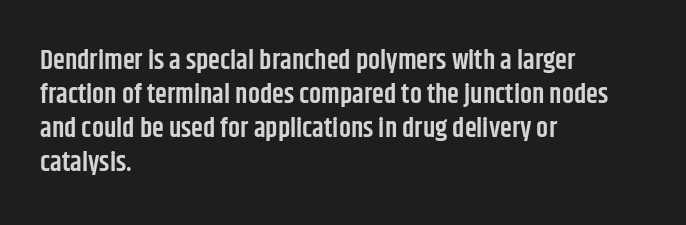
Q: Is the text bold? A: Semi-bold.
Q: Is the text italic (slanted)? A: No, it is upright.
Q: Is the text underlined? A: No.
Q: How is the paragraph aligned? A: Left-aligned.
Q: Is the spacing between letters normal or unusually wide? A: Normal.
Q: Is the spacing between lines tight, normal or loose? A: Normal.
